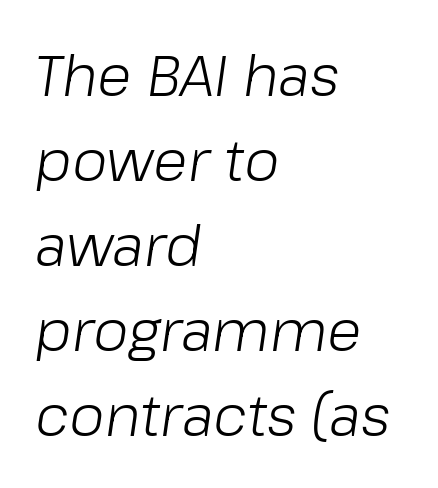
{"italic": "yes", "lean": "right", "slant_degrees": 8, "bold": "no", "weight": "light", "width": "normal", "stroke_contrast": "low", "x_height": "medium", "monospaced": "no", "underline": "no", "align": "left", "line_spacing": "normal", "line_spacing_ratio": 1.49, "letter_spacing": "normal", "letter_spacing_em": 0.0, "glyph_px": 57}
